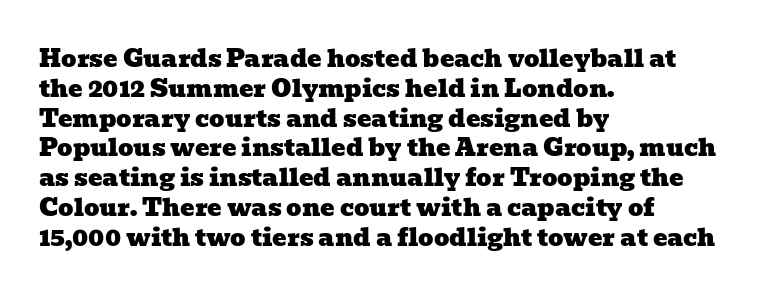
{"underline": "no", "align": "left", "line_spacing_ratio": 1.24, "letter_spacing": "normal", "letter_spacing_em": 0.0, "glyph_px": 24}
